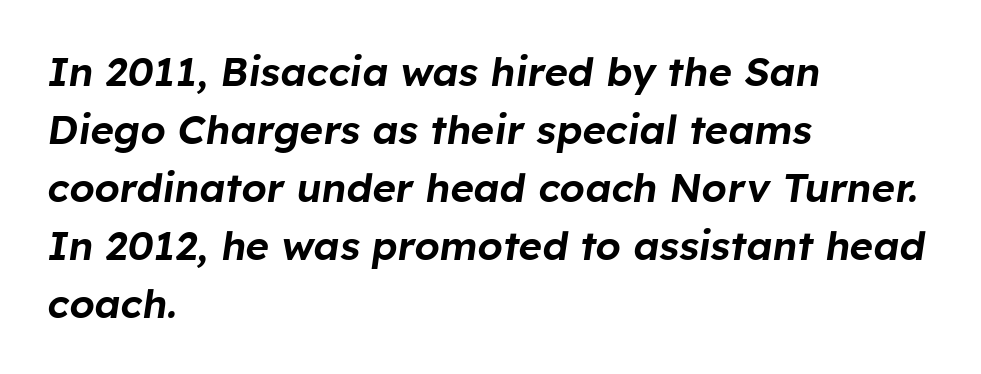
The image shows 40 px text type, italic (leaning right); set left-aligned, normal line spacing (1.45x), normal letter spacing, not underlined; low stroke contrast and a medium x-height.
